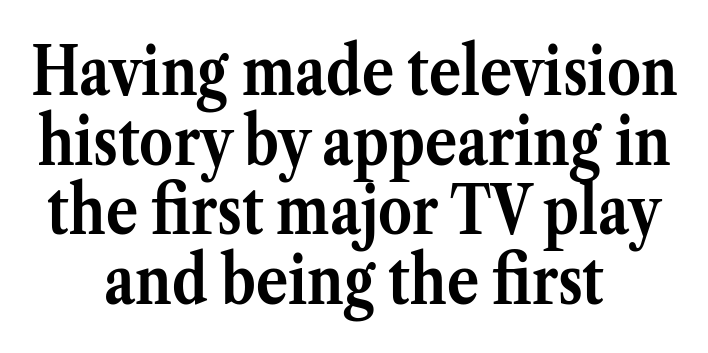
{"serif": "yes", "italic": "no", "bold": "yes", "weight": "semibold", "width": "normal", "stroke_contrast": "medium", "x_height": "medium", "monospaced": "no", "underline": "no", "align": "center", "line_spacing": "tight", "line_spacing_ratio": 1.04, "letter_spacing": "normal", "letter_spacing_em": 0.0, "glyph_px": 67}
